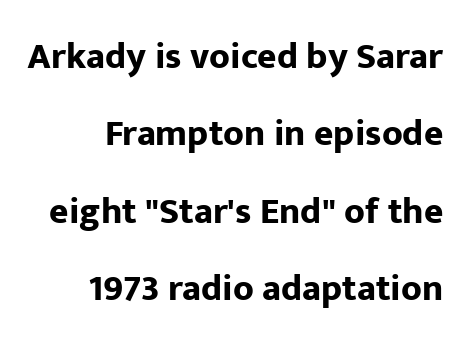
Q: Is the text bold? A: Yes.
Q: Is the text italic (slanted)? A: No, it is upright.
Q: Is the typeface a serif or a sans-serif typeface? A: Sans-serif.
Q: Is the text underlined? A: No.
Q: Is the spacing between letters normal or unusually wide? A: Normal.
Q: Is the spacing between lines tight, normal or loose? A: Loose.
Q: Width (condensed, normal, or wide)? A: Normal.
Q: Stroke contrast? A: Low.
Q: x-height? A: Medium.
Q: Monospaced? A: No.
